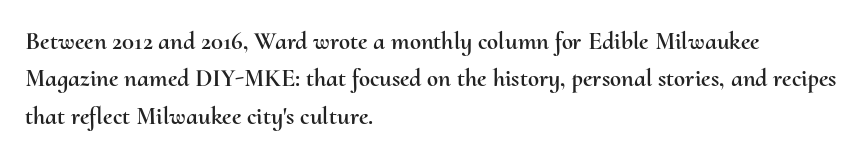
Q: Is the text italic (slanted)? A: No, it is upright.
Q: Is the text underlined? A: No.
Q: How is the paragraph aligned? A: Left-aligned.
Q: Is the spacing between letters normal or unusually wide? A: Normal.
Q: Is the spacing between lines tight, normal or loose? A: Normal.
